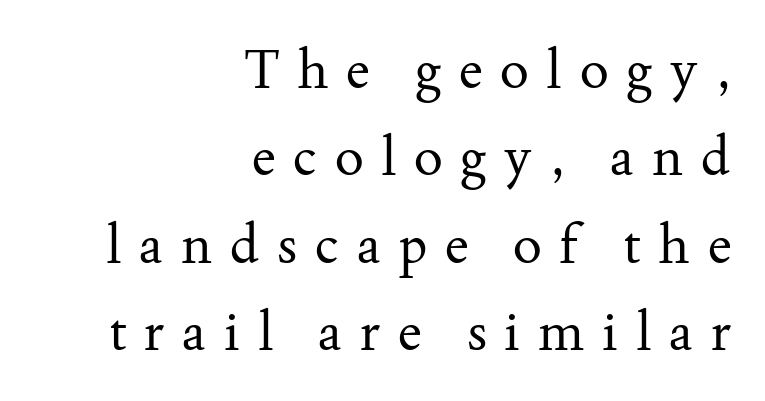
{"serif": "yes", "italic": "no", "bold": "no", "weight": "regular", "width": "normal", "stroke_contrast": "medium", "x_height": "small", "monospaced": "no", "underline": "no", "align": "right", "line_spacing": "normal", "line_spacing_ratio": 1.62, "letter_spacing": "wide", "letter_spacing_em": 0.33, "glyph_px": 54}
